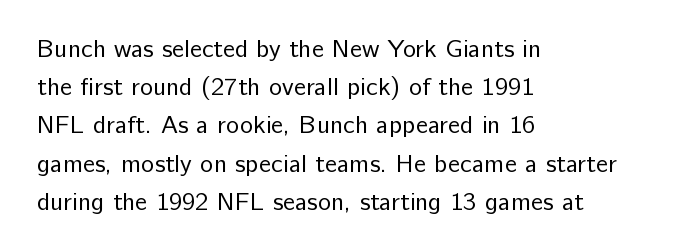
The glyphs are unaccompanied by any horizontal stroke below them. Posture: vertical. These lines keep a tight, regular rhythm from letter to letter. Interline gaps are of average width in this sample. The paragraph shown leans on its left margin.
